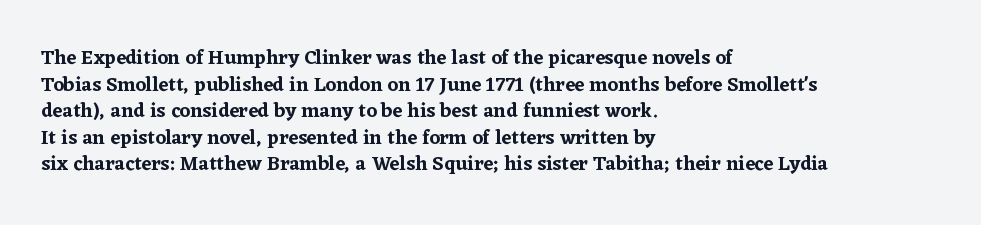
{"italic": "no", "underline": "no", "align": "left", "line_spacing": "normal", "line_spacing_ratio": 1.33, "letter_spacing": "normal", "letter_spacing_em": 0.0, "glyph_px": 20}
